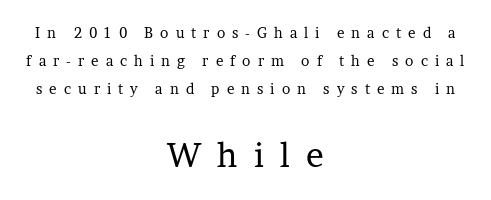
The image shows 33 px regular-weight serif type, upright; set centered, loose line spacing (1.99x), unusually wide letter spacing (+0.5 em), not underlined; the second (bottom) block is 2.36x larger; low stroke contrast and a medium x-height.
